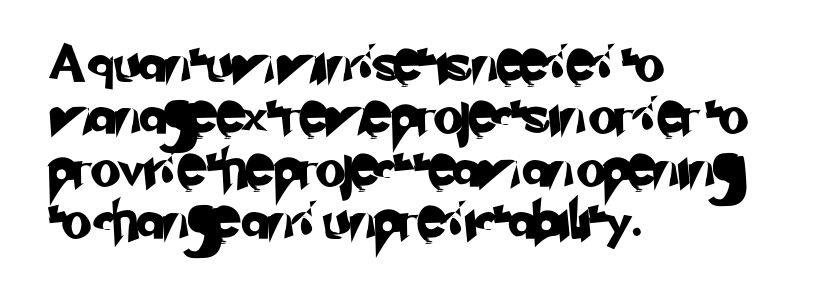
{"serif": "no", "width": "normal", "stroke_contrast": "low", "x_height": "small", "monospaced": "no", "underline": "no", "align": "left", "line_spacing": "normal", "line_spacing_ratio": 1.38, "letter_spacing": "normal", "letter_spacing_em": 0.0, "glyph_px": 38}
